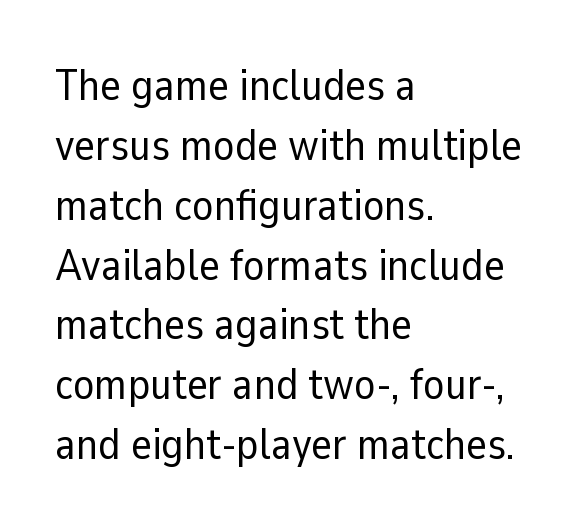
Q: Is the text bold? A: No.
Q: Is the text italic (slanted)? A: No, it is upright.
Q: Is the typeface a serif or a sans-serif typeface? A: Sans-serif.
Q: Is the text underlined? A: No.
Q: How is the paragraph aligned? A: Left-aligned.
Q: Is the spacing between letters normal or unusually wide? A: Normal.
Q: Is the spacing between lines tight, normal or loose? A: Normal.
Q: Width (condensed, normal, or wide)? A: Normal.
Q: Stroke contrast? A: Low.
Q: x-height? A: Medium.
Q: Monospaced? A: No.
